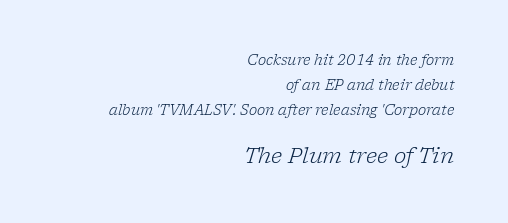
{"italic": "yes", "lean": "right", "slant_degrees": 17, "bold": "no", "underline": "no", "align": "right", "line_spacing_ratio": 1.8, "letter_spacing": "normal", "letter_spacing_em": 0.0, "larger_block": "second", "size_ratio": 1.5, "glyph_px": 21}
